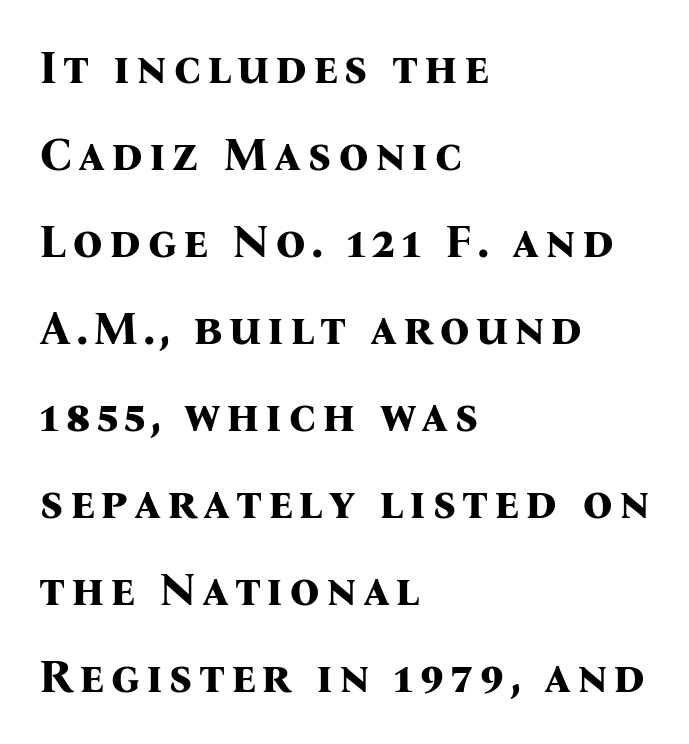
Honestly, there is no underline to notice here at all. The passage shown is typeset with a serif family. Spacing verdict: proportional, widths tailored to each character. The rag falls on the right side of this text block.
